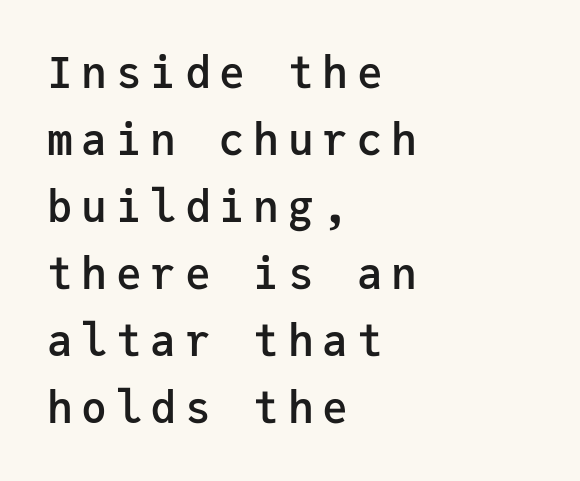
The passage shown has open, widely tracked lettering throughout. If you drew a ruler down the left edge, every line would touch it. The space directly below the letters is spotless. The axis of the letterforms is exactly vertical.
